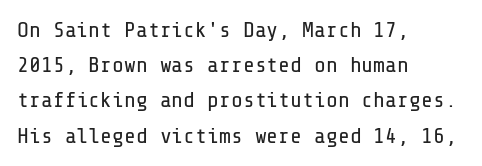
A quiet, ordinary-to-light weight characterises the typeface. Default kerning and tracking; the words read as compact shapes. These lines stack with their left ends in a neat column. The leading is moderate, giving the passage an even texture.
